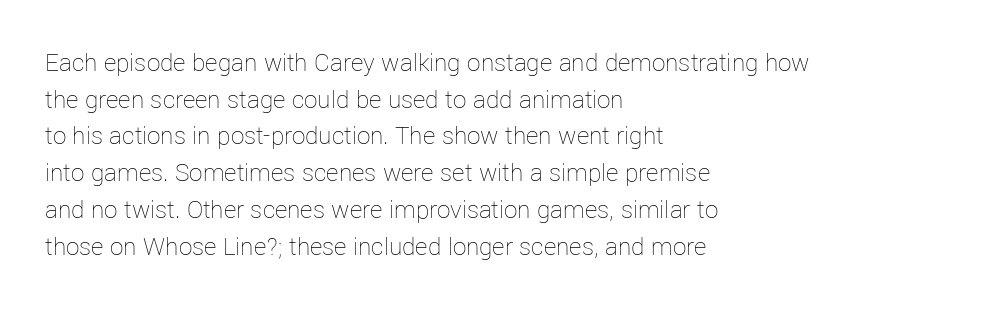
Reading down the block, your eye returns to a fixed left position each line. Do the letters lean? They stand straight. The strip under each line holds only bare page. Bold? No — there's no thickening of the strokes. Line spacing here is normal. Glyph-to-glyph distance matches everyday printed text.
